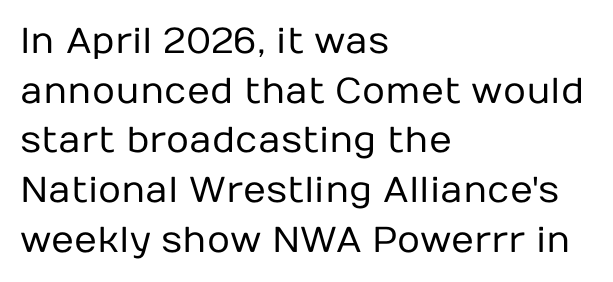
Looks like regular typesetting: each glyph gets only the width it needs. Spacing between characters is what you'd get straight out of the box. Notice how the passage keeps a crisp vertical edge on the left only. Stroke mass is kept to a normal reading level or below. If you measured baseline to baseline, you'd find a middling distance.
